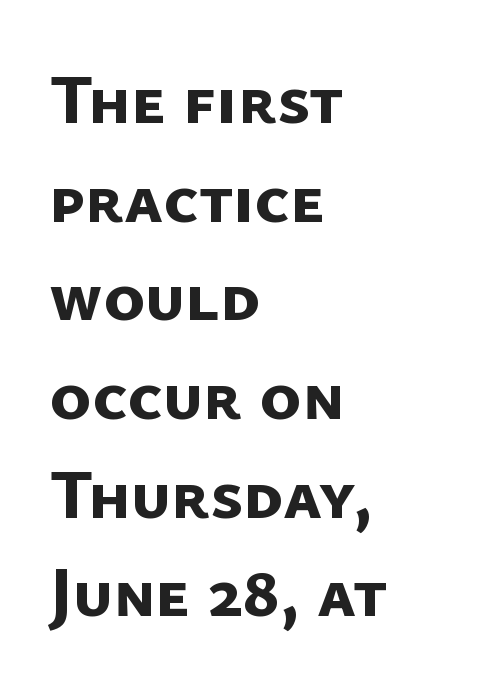
{"serif": "no", "bold": "yes", "weight": "bold", "width": "normal", "stroke_contrast": "low", "x_height": "medium", "monospaced": "no", "underline": "no", "align": "left", "line_spacing": "normal", "line_spacing_ratio": 1.41, "letter_spacing": "normal", "letter_spacing_em": 0.0, "glyph_px": 70}
